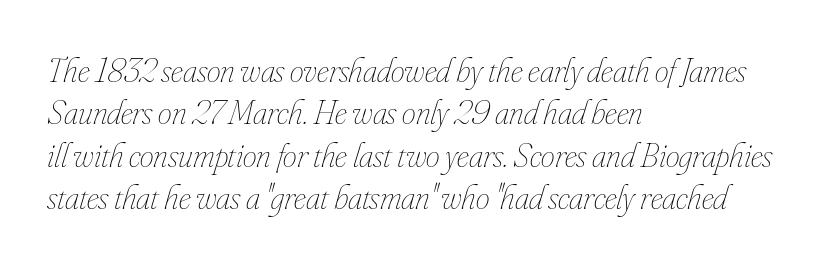
Q: Is the text bold? A: No.
Q: Is the text italic (slanted)? A: Yes, it leans right by about 16 degrees.
Q: Is the text underlined? A: No.
Q: How is the paragraph aligned? A: Left-aligned.
Q: Is the spacing between letters normal or unusually wide? A: Normal.
Q: Width (condensed, normal, or wide)? A: Condensed.
Q: Stroke contrast? A: Low.
Q: x-height? A: Small.
Q: Monospaced? A: No.
